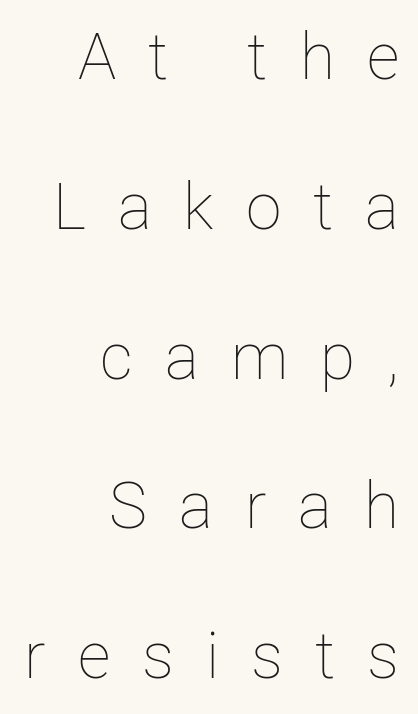
{"italic": "no", "bold": "no", "weight": "thin", "width": "normal", "stroke_contrast": "low", "x_height": "medium", "monospaced": "no", "underline": "no", "align": "right", "line_spacing": "loose", "line_spacing_ratio": 2.34, "letter_spacing": "wide", "letter_spacing_em": 0.5, "glyph_px": 64}
